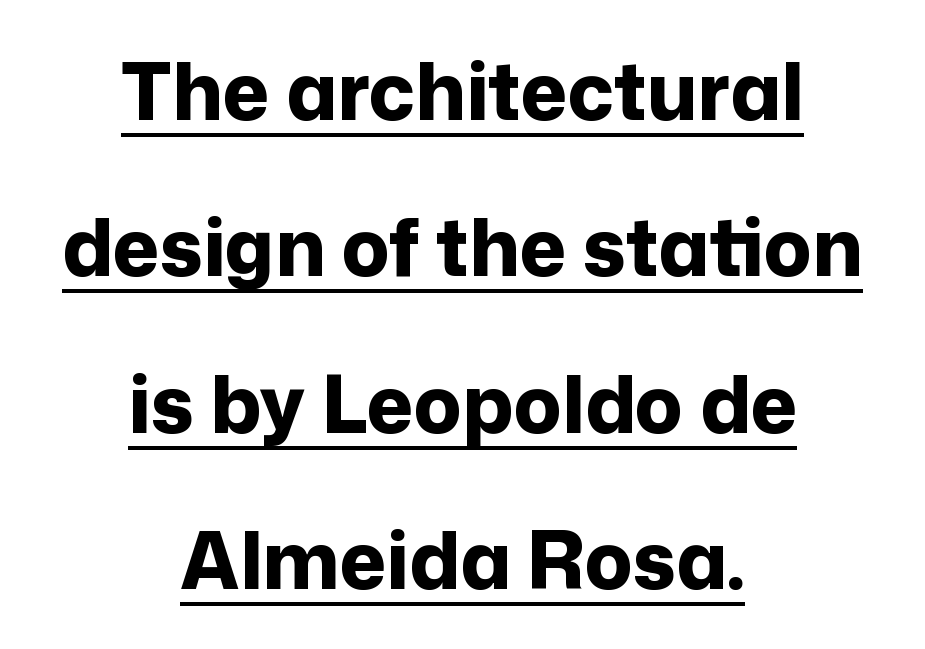
The image shows 79 px bold sans-serif type, upright; set centered, loose line spacing (1.98x), normal letter spacing, underlined; low stroke contrast and a medium x-height.
